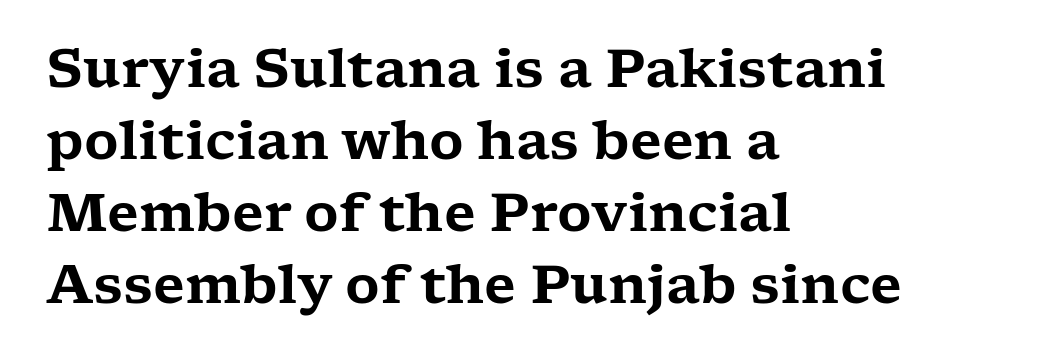
The image shows 53 px wide serif type, upright; set left-aligned, normal line spacing (1.36x), normal letter spacing, not underlined; low stroke contrast and a medium x-height.
